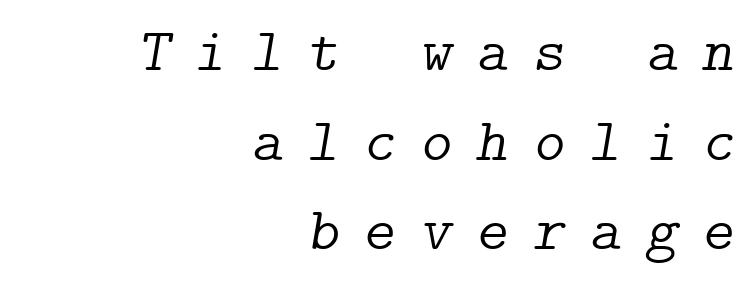
The image shows 61 px light serif type, italic (leaning right); set right-aligned, normal line spacing (1.47x), unusually wide letter spacing (+0.4 em), not underlined; low stroke contrast and a medium x-height.
